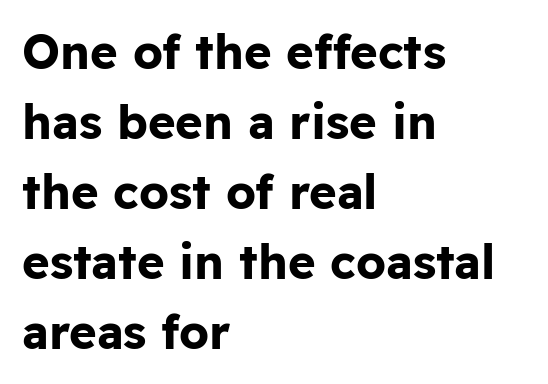
{"serif": "no", "italic": "no", "bold": "yes", "weight": "bold", "width": "normal", "stroke_contrast": "low", "x_height": "medium", "monospaced": "no", "underline": "no", "align": "left", "line_spacing": "normal", "line_spacing_ratio": 1.49, "letter_spacing": "normal", "letter_spacing_em": 0.0, "glyph_px": 47}
